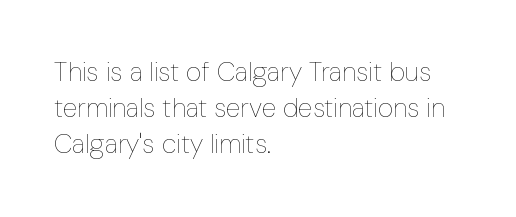
The strokes carry an ordinary text weight at most. Teacher's note: observe the even left margin — that is flush-left alignment. The lines sit at an ordinary, default distance from one another. Does extra space separate the letters? No, they use regular spacing. Posture: vertical. The specimen omits any rule beneath the text block's lines.
